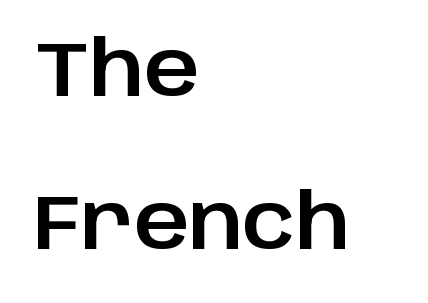
Q: Is the text italic (slanted)? A: No, it is upright.
Q: Is the typeface a serif or a sans-serif typeface? A: Sans-serif.
Q: Is the text underlined? A: No.
Q: How is the paragraph aligned? A: Left-aligned.
Q: Is the spacing between letters normal or unusually wide? A: Normal.
Q: Is the spacing between lines tight, normal or loose? A: Loose.
Q: Width (condensed, normal, or wide)? A: Normal.
Q: Stroke contrast? A: Low.
Q: x-height? A: Large.
Q: Monospaced? A: No.
